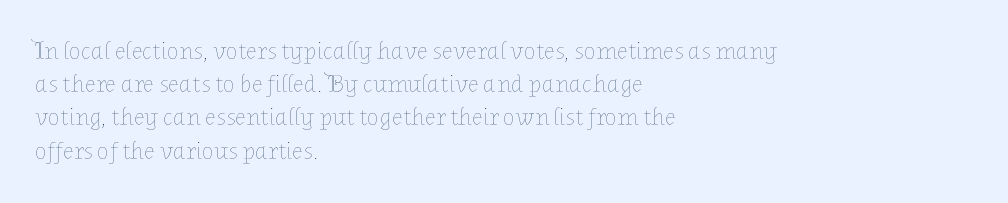
The image shows 25 px text type, upright; set left-aligned, normal line spacing (1.33x), normal letter spacing, not underlined.
